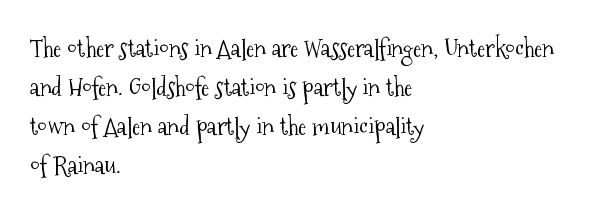
Q: Is the text bold? A: No.
Q: Is the text italic (slanted)? A: No, it is upright.
Q: Is the text underlined? A: No.
Q: How is the paragraph aligned? A: Left-aligned.
Q: Is the spacing between letters normal or unusually wide? A: Normal.
Q: Is the spacing between lines tight, normal or loose? A: Normal.
